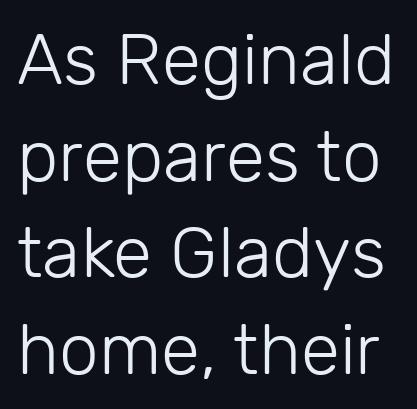
Q: Is the text bold? A: No.
Q: Is the text italic (slanted)? A: No, it is upright.
Q: Is the typeface a serif or a sans-serif typeface? A: Sans-serif.
Q: Is the text underlined? A: No.
Q: Is the spacing between letters normal or unusually wide? A: Normal.
Q: Is the spacing between lines tight, normal or loose? A: Normal.
Q: Width (condensed, normal, or wide)? A: Normal.
Q: Stroke contrast? A: Low.
Q: x-height? A: Medium.
Q: Monospaced? A: No.
